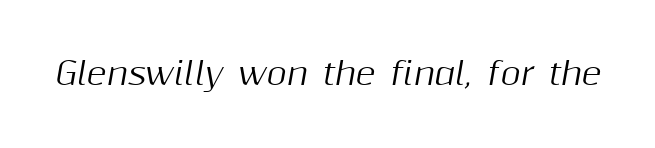
Tracking here is standard; glyphs follow each other at the usual distance. Rule under the text: the space is simply empty. Proportional: the letters do not fall into vertical columns. These lines were composed using italics.
